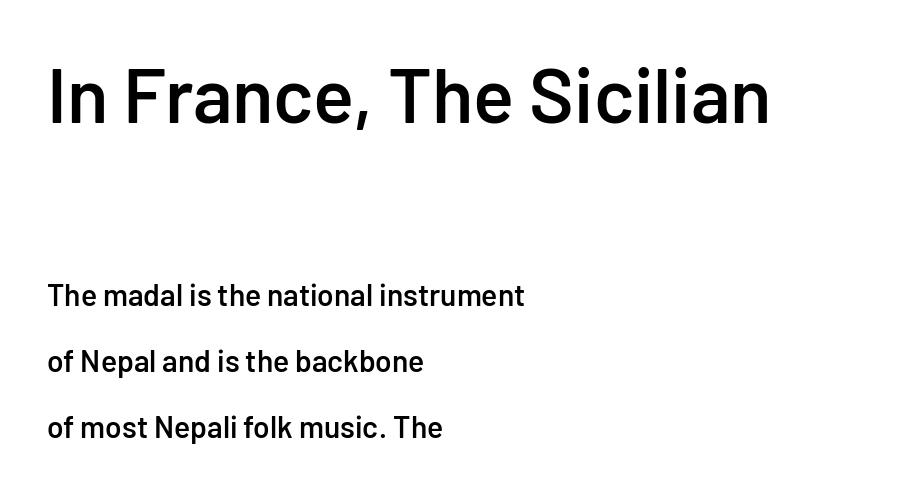
The image shows 76 px semibold sans-serif type, upright; set left-aligned, loose line spacing (2.21x), normal letter spacing, not underlined; the first (top) block is 2.53x larger; low stroke contrast and a medium x-height.
